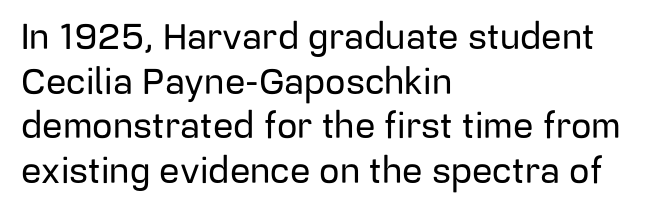
{"serif": "no", "italic": "no", "width": "normal", "stroke_contrast": "low", "x_height": "medium", "monospaced": "no", "underline": "no", "align": "left", "line_spacing_ratio": 1.24, "letter_spacing": "normal", "letter_spacing_em": 0.0, "glyph_px": 36}
